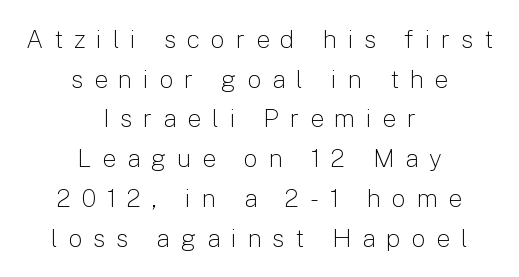
Q: Is the text bold? A: No.
Q: Is the text italic (slanted)? A: No, it is upright.
Q: Is the text underlined? A: No.
Q: How is the paragraph aligned? A: Centered.
Q: Is the spacing between letters normal or unusually wide? A: Unusually wide.
Q: Is the spacing between lines tight, normal or loose? A: Normal.
